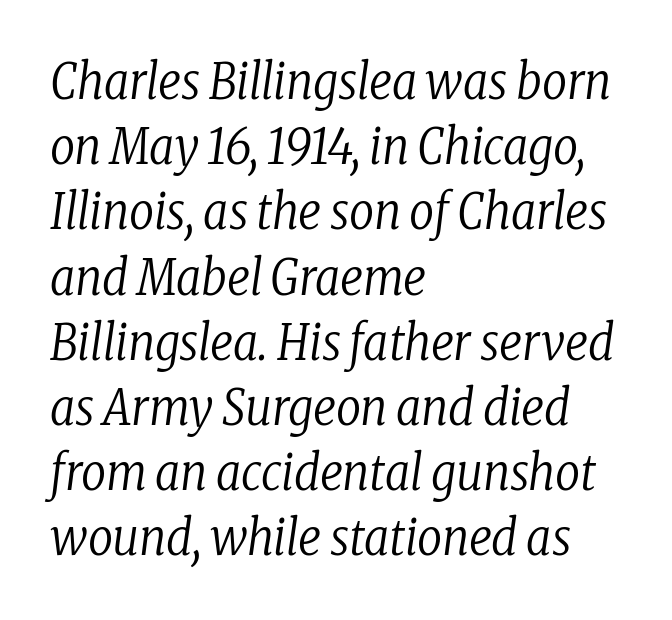
These lines sit exactly where default settings would place them. Type style note: has serifs. This rendering leaves character spacing at its baseline value. Is the block centered? No — it sits flush against the left margin. The passage shown is not bold in any degree. Nobody drew a line under any word here.
